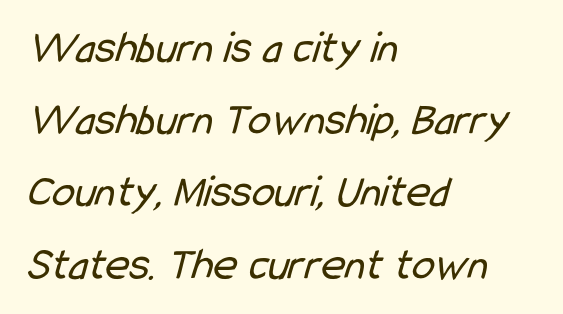
These lines are rendered in a variable-pitch font. Look at the tracking — it's just the regular setting, nothing added. The area under the type is left untouched. The passage is arranged the way most books set body copy — flush left.
